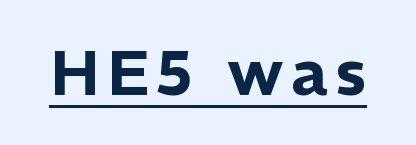
Q: Is the text italic (slanted)? A: No, it is upright.
Q: Is the typeface a serif or a sans-serif typeface? A: Sans-serif.
Q: Is the text underlined? A: Yes.
Q: Width (condensed, normal, or wide)? A: Normal.
Q: Stroke contrast? A: Low.
Q: x-height? A: Medium.
Q: Monospaced? A: No.
